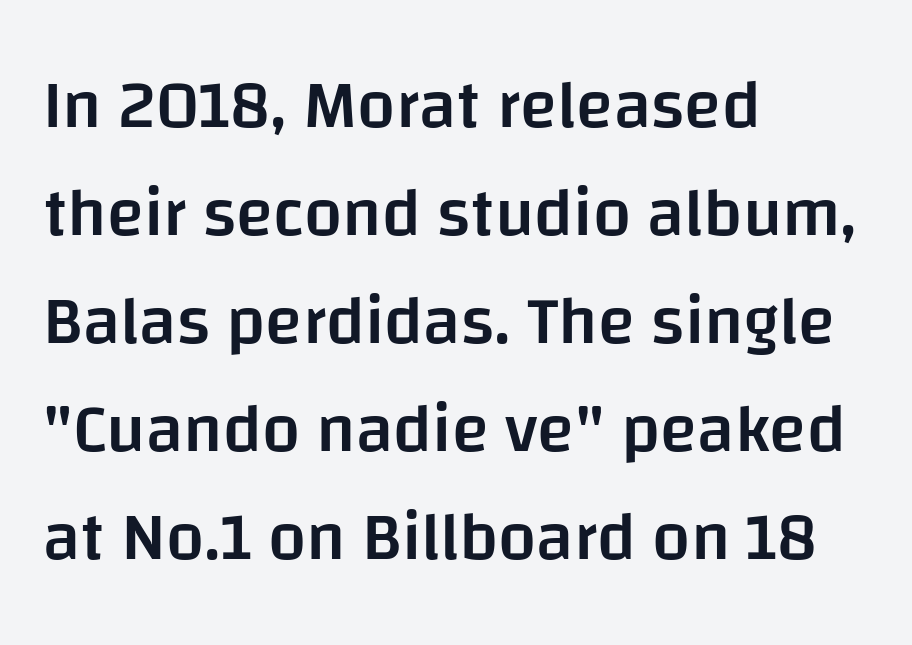
The image shows 68 px semibold sans-serif type, upright; set left-aligned, normal line spacing (1.59x), normal letter spacing, not underlined; low stroke contrast and a large x-height.
